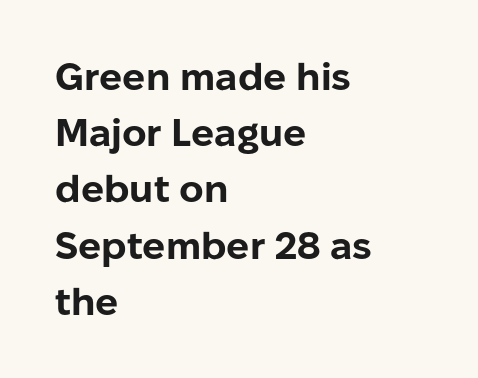
Honestly, the row spacing looks completely unremarkable. No feet cap the strokes, marking this as sans-serif type. Proportional: the letters do not fall into vertical columns. Just letters on the line, the space beneath them empty. The paragraph has a hard left edge and a soft right edge. Posture: straight, roman, zero tilt.
